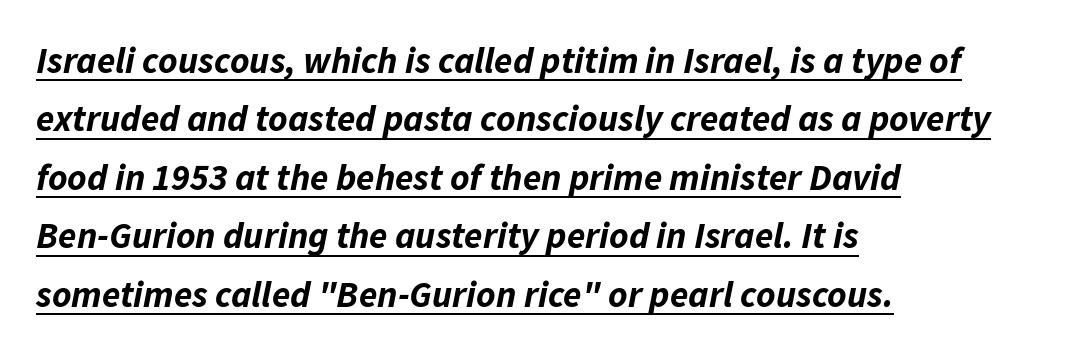
The image shows 37 px bold type, italic (leaning right); set left-aligned, normal line spacing (1.58x), normal letter spacing, underlined; low stroke contrast and a medium x-height.
